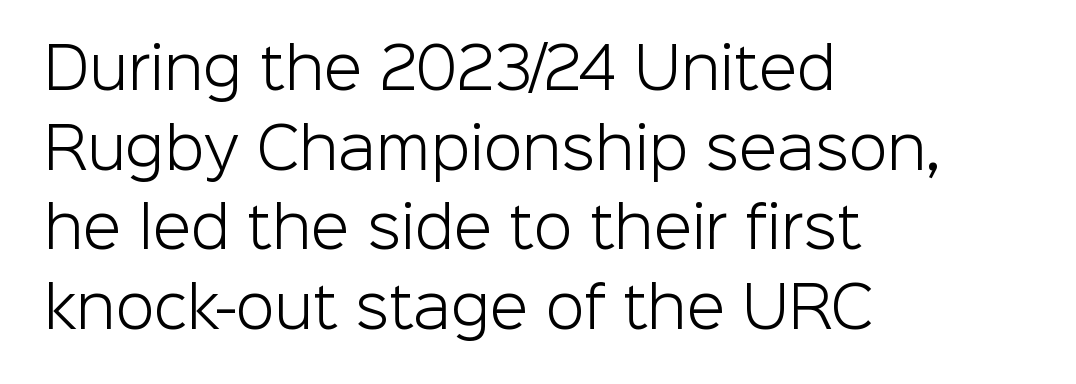
Every stem runs plumb, perpendicular to the baseline. Counters stay open thanks to moderate or lighter strokes. Line beginnings align vertically; line endings do not. The passage shown is typed in a proportional face where columns would drift. Baseline-to-baseline distance is the conventional proportion of letter height.
